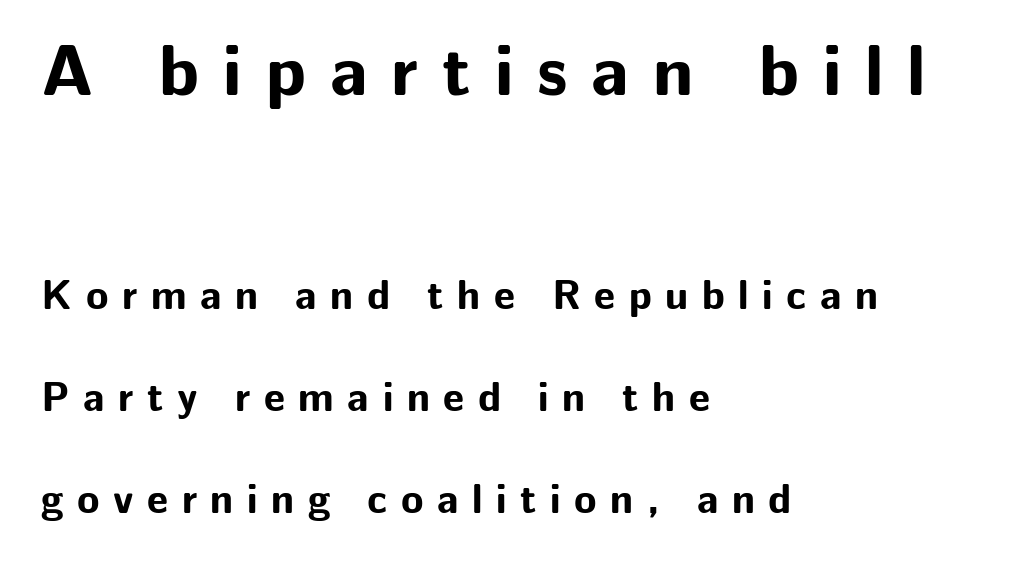
Q: Is the text bold? A: Yes.
Q: Is the text italic (slanted)? A: No, it is upright.
Q: Is the typeface a serif or a sans-serif typeface? A: Sans-serif.
Q: Is the text underlined? A: No.
Q: How is the paragraph aligned? A: Left-aligned.
Q: Is the spacing between letters normal or unusually wide? A: Unusually wide.
Q: Is the spacing between lines tight, normal or loose? A: Loose.
Q: Which block of text is set in a larger size, the first (top) or the second (bottom)? A: The first (top) one.
Q: Width (condensed, normal, or wide)? A: Normal.
Q: Stroke contrast? A: Low.
Q: x-height? A: Medium.
Q: Monospaced? A: No.
